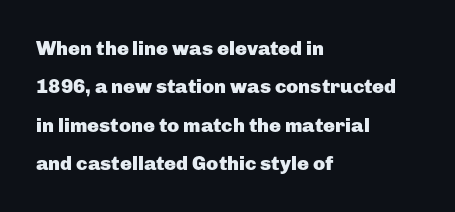
The image shows 20 px bold type, upright; set left-aligned, loose line spacing (1.92x), normal letter spacing, not underlined.
